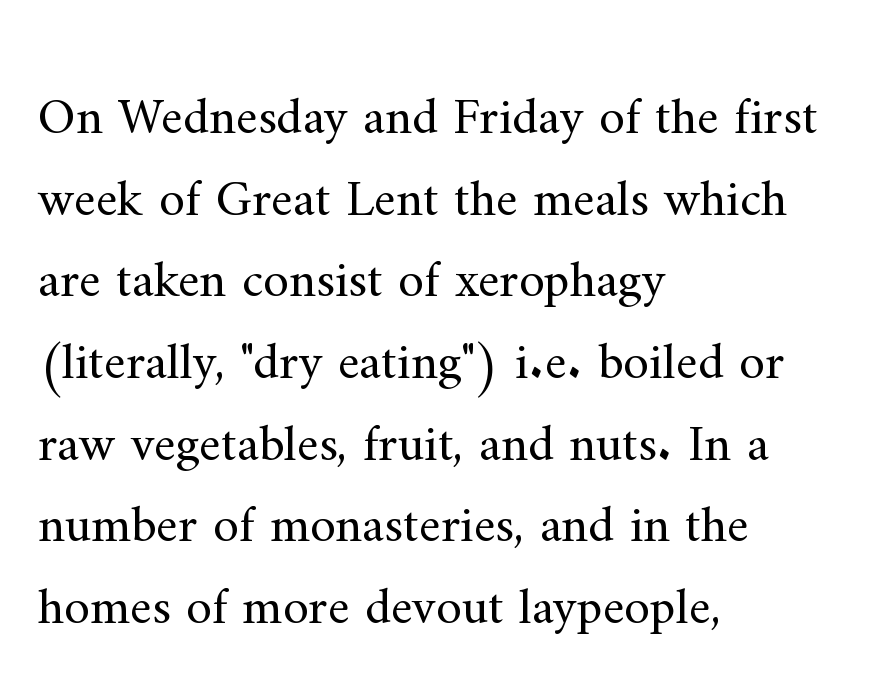
The image shows 52 px regular-weight serif type, upright; set left-aligned, normal line spacing (1.57x), normal letter spacing, not underlined; medium stroke contrast and a small x-height.
